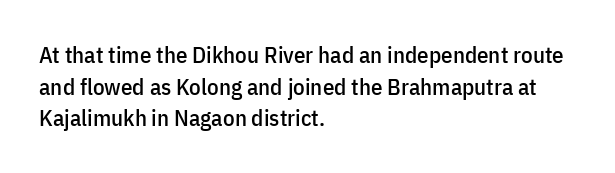
The image shows 23 px text type, upright; set left-aligned, normal line spacing (1.38x), normal letter spacing, not underlined.
